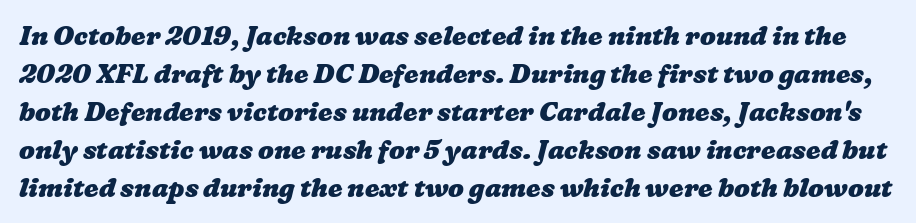
Is the letter spacing exaggerated? No — it looks like the ordinary default. Is there much room between lines? A standard amount, neither cramped nor airy. Typographic density is high because the face is bold. The area under the type is left untouched.
